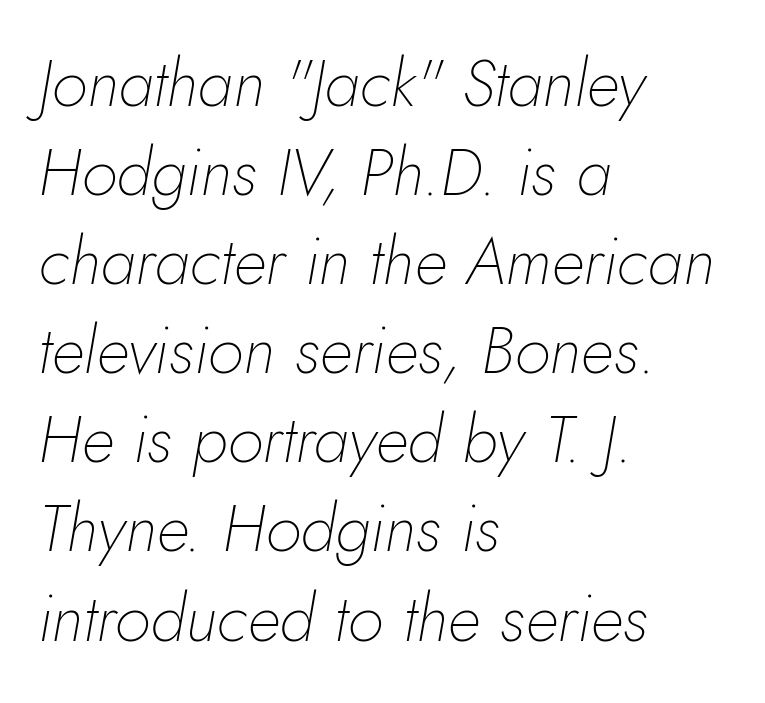
{"italic": "yes", "lean": "right", "slant_degrees": 10, "bold": "no", "weight": "thin", "width": "normal", "stroke_contrast": "low", "x_height": "small", "monospaced": "no", "underline": "no", "align": "left", "line_spacing": "normal", "line_spacing_ratio": 1.35, "letter_spacing": "normal", "letter_spacing_em": 0.0, "glyph_px": 66}
